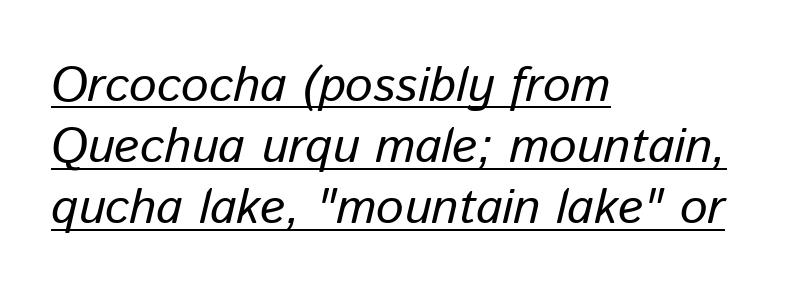
{"italic": "yes", "lean": "right", "slant_degrees": 13, "width": "normal", "stroke_contrast": "low", "x_height": "medium", "monospaced": "no", "underline": "yes", "align": "left", "line_spacing": "normal", "line_spacing_ratio": 1.25, "letter_spacing": "normal", "letter_spacing_em": 0.0, "glyph_px": 49}
